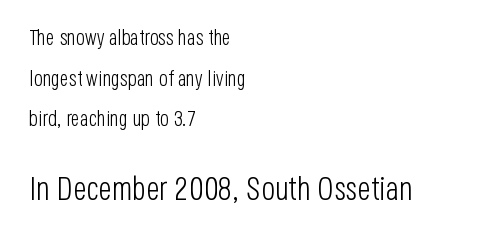
{"serif": "no", "italic": "no", "bold": "no", "weight": "light", "width": "condensed", "stroke_contrast": "low", "x_height": "large", "monospaced": "no", "underline": "no", "align": "left", "line_spacing": "loose", "line_spacing_ratio": 1.93, "letter_spacing": "normal", "letter_spacing_em": 0.0, "larger_block": "second", "size_ratio": 1.52, "glyph_px": 32}
